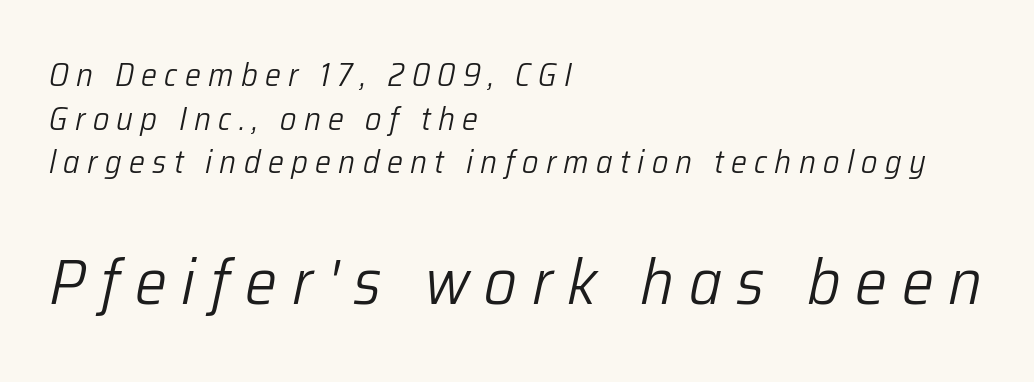
{"italic": "yes", "lean": "right", "slant_degrees": 12, "bold": "no", "weight": "light", "width": "normal", "stroke_contrast": "low", "x_height": "medium", "monospaced": "no", "underline": "no", "align": "left", "line_spacing": "normal", "line_spacing_ratio": 1.36, "letter_spacing": "wide", "letter_spacing_em": 0.23, "larger_block": "second", "size_ratio": 2.0, "glyph_px": 64}
